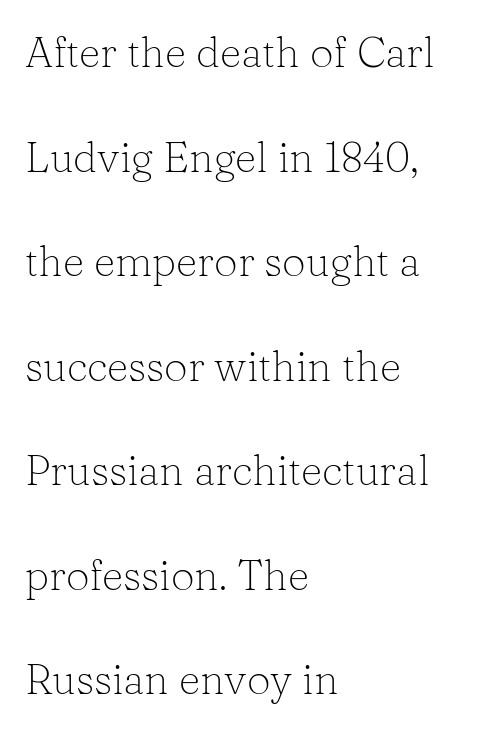
{"serif": "yes", "italic": "no", "bold": "no", "weight": "light", "width": "normal", "stroke_contrast": "low", "x_height": "medium", "monospaced": "no", "underline": "no", "align": "left", "line_spacing": "loose", "line_spacing_ratio": 2.49, "letter_spacing": "normal", "letter_spacing_em": 0.0, "glyph_px": 42}
